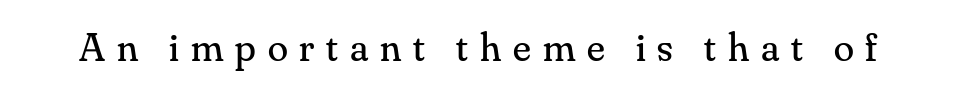
The image shows 41 px regular-weight serif type, upright; set unusually wide letter spacing (+0.29 em), not underlined; medium stroke contrast and a small x-height.
